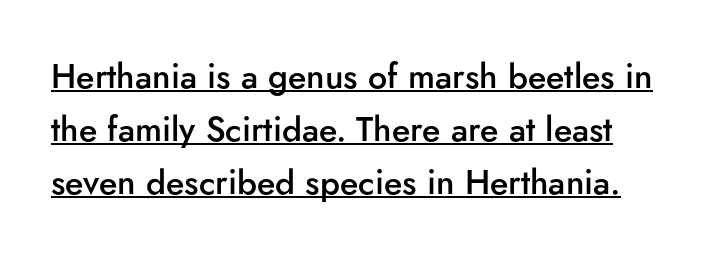
The image shows 34 px semibold sans-serif type, upright; set normal line spacing (1.56x), normal letter spacing, underlined; low stroke contrast and a small x-height.
